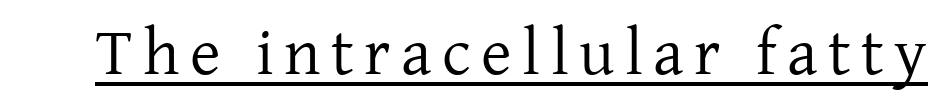
Q: Is the text bold? A: No.
Q: Is the text italic (slanted)? A: No, it is upright.
Q: Is the typeface a serif or a sans-serif typeface? A: Serif.
Q: Is the text underlined? A: Yes.
Q: Width (condensed, normal, or wide)? A: Normal.
Q: Stroke contrast? A: Low.
Q: x-height? A: Medium.
Q: Monospaced? A: No.
